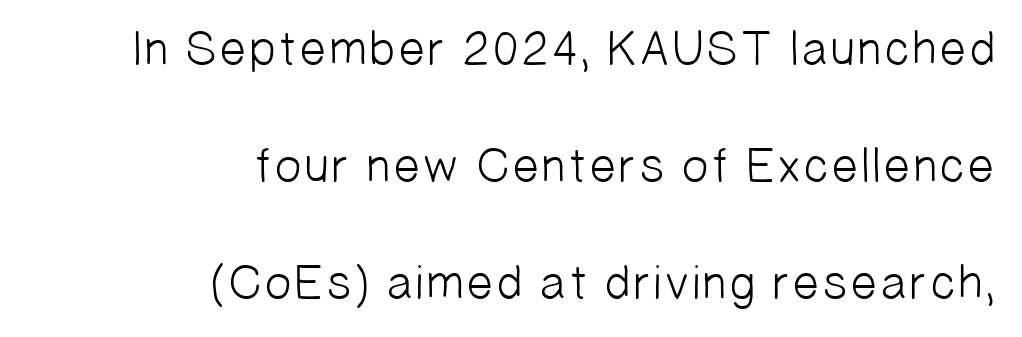
Do the characters align in a grid? No, the font is proportional. Stroke thickness stays within the range of a standard reading face or lighter. This rendering features lettering with no underline. The passage shown is typeset with a sans-serif family.
